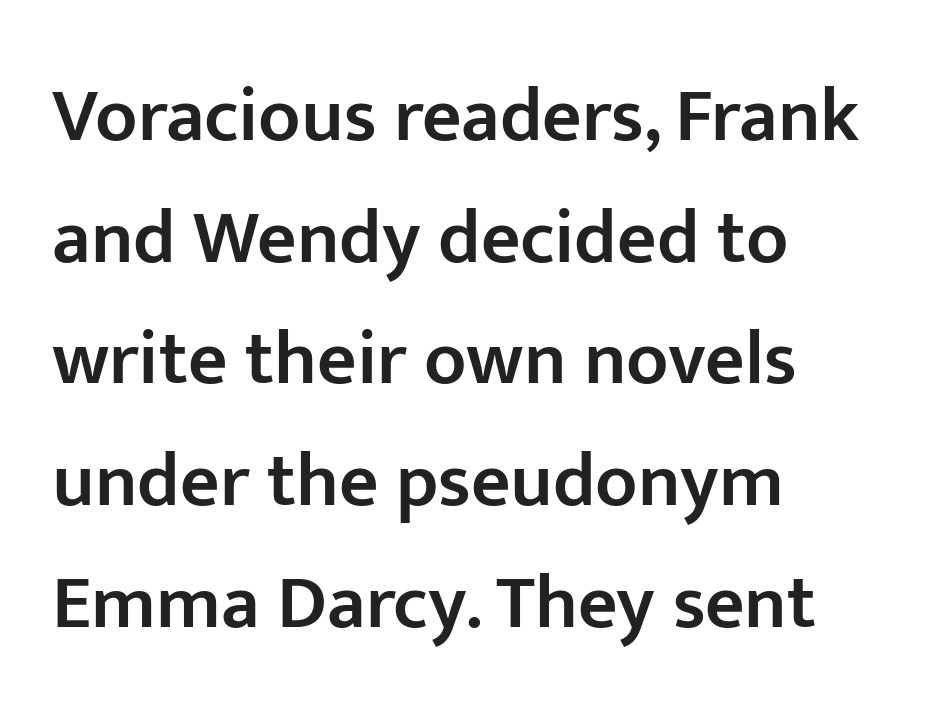
Q: Is the text bold? A: Semi-bold.
Q: Is the text italic (slanted)? A: No, it is upright.
Q: Is the typeface a serif or a sans-serif typeface? A: Sans-serif.
Q: Is the text underlined? A: No.
Q: How is the paragraph aligned? A: Left-aligned.
Q: Is the spacing between letters normal or unusually wide? A: Normal.
Q: Is the spacing between lines tight, normal or loose? A: Normal.
Q: Width (condensed, normal, or wide)? A: Normal.
Q: Stroke contrast? A: Low.
Q: x-height? A: Medium.
Q: Monospaced? A: No.
